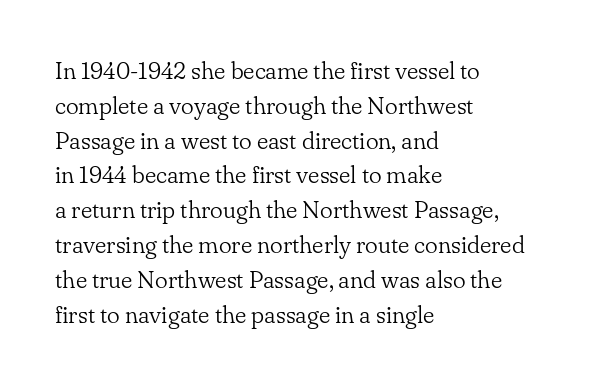
The image shows 24 px text type, upright; set left-aligned, normal line spacing (1.45x), normal letter spacing, not underlined.
